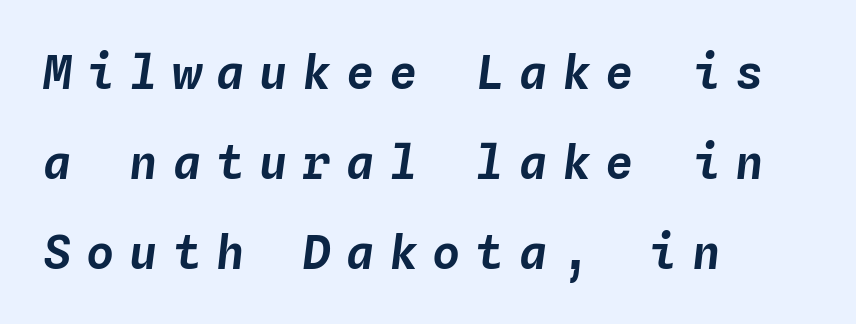
Q: Is the text italic (slanted)? A: Yes, it leans right by about 4 degrees.
Q: Is the text underlined? A: No.
Q: How is the paragraph aligned? A: Left-aligned.
Q: Is the spacing between letters normal or unusually wide? A: Unusually wide.
Q: Is the spacing between lines tight, normal or loose? A: Loose.
Q: Width (condensed, normal, or wide)? A: Normal.
Q: Stroke contrast? A: Low.
Q: x-height? A: Medium.
Q: Monospaced? A: Yes.
